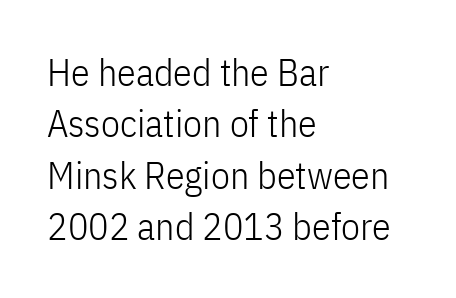
You could call the tracking neutral — neither tight nor loose. Looks like regular typesetting: each glyph gets only the width it needs. Where is the straight margin? On the left. A typesetter would label this face a sans. Summary of weight: not heavy and not bold. Lines of text with bare space underneath.
